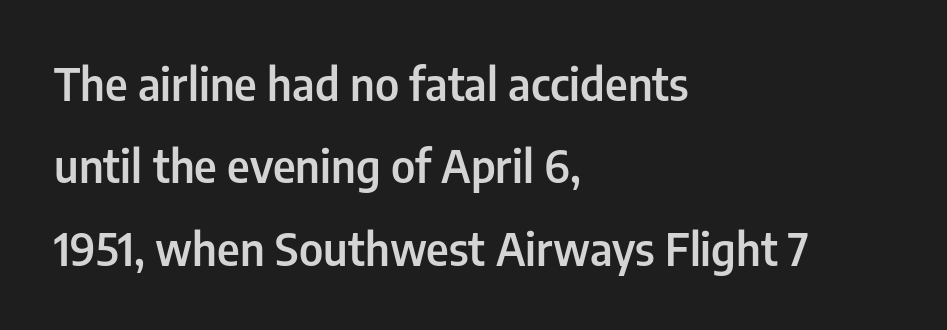
{"serif": "no", "italic": "no", "bold": "semi", "weight": "semibold", "width": "condensed", "stroke_contrast": "low", "x_height": "medium", "monospaced": "no", "underline": "no", "align": "left", "line_spacing_ratio": 1.83, "letter_spacing": "normal", "letter_spacing_em": 0.0, "glyph_px": 45}
